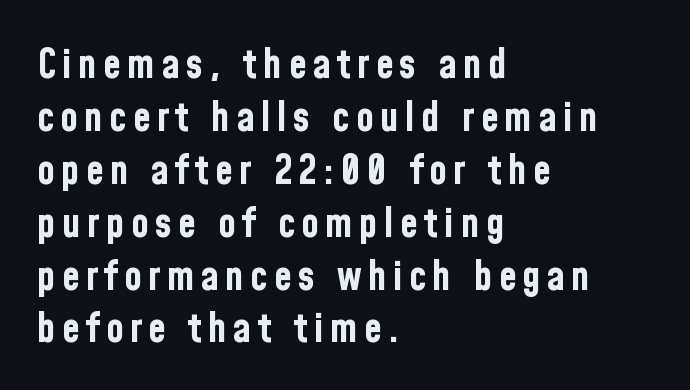
Plain, unruled lines of type. Each letter keeps its own natural width here, so spacing adapts to shape. Is the block centered? No — it sits flush against the left margin. The axis of the letterforms is exactly vertical. To sum up the face: it is a sans, with no serifs. How heavy is the stroke? Heavy — this is a bold.
